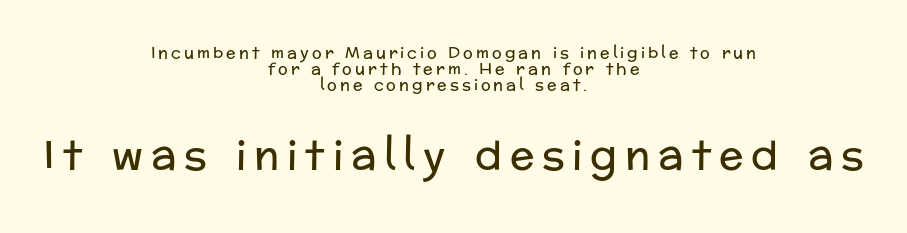
{"serif": "no", "italic": "no", "bold": "no", "weight": "regular", "width": "normal", "stroke_contrast": "low", "x_height": "medium", "monospaced": "no", "underline": "no", "align": "center", "line_spacing": "tight", "line_spacing_ratio": 0.99, "larger_block": "second", "size_ratio": 2.56, "glyph_px": 41}
